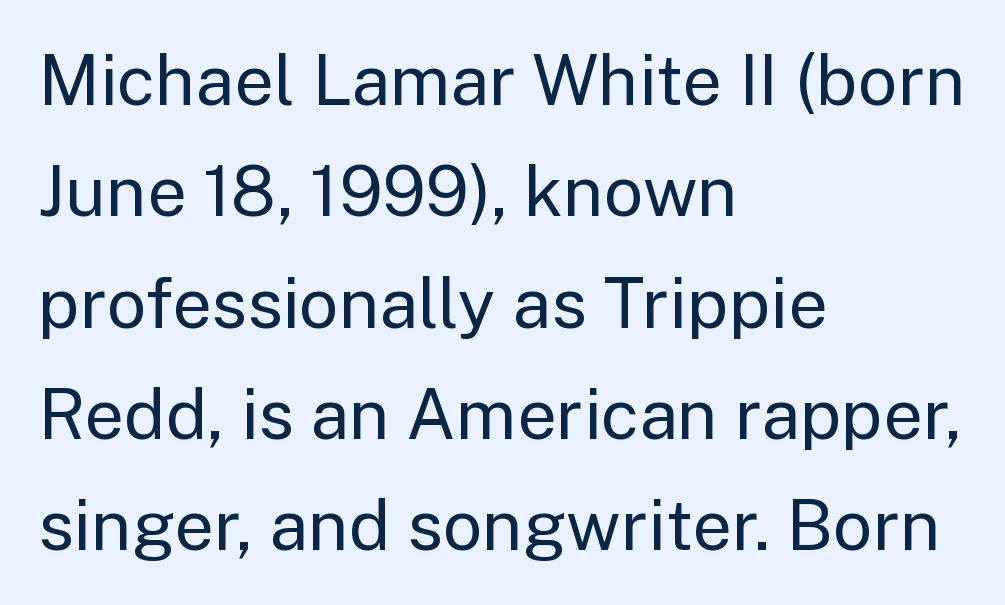
{"serif": "no", "italic": "no", "bold": "no", "weight": "regular", "width": "normal", "stroke_contrast": "low", "x_height": "medium", "monospaced": "no", "underline": "no", "align": "left", "line_spacing": "normal", "line_spacing_ratio": 1.59, "letter_spacing": "normal", "letter_spacing_em": 0.0, "glyph_px": 70}
